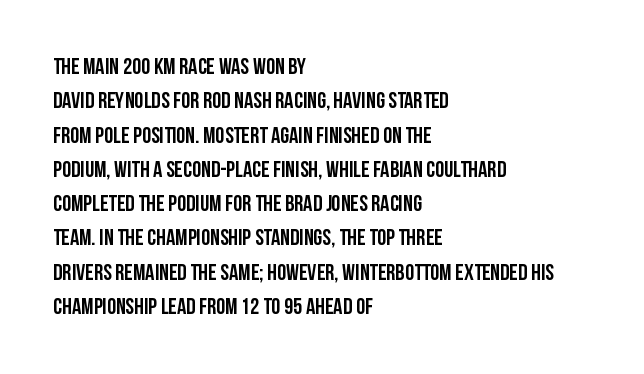
The image shows 23 px text type, upright; set left-aligned, normal line spacing (1.49x), normal letter spacing, not underlined.
